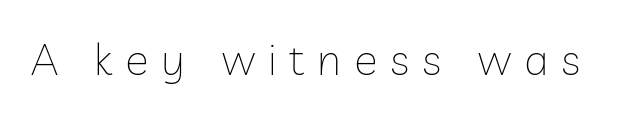
Q: Is the text bold? A: No.
Q: Is the text italic (slanted)? A: No, it is upright.
Q: Is the typeface a serif or a sans-serif typeface? A: Sans-serif.
Q: Is the text underlined? A: No.
Q: Is the spacing between letters normal or unusually wide? A: Unusually wide.
Q: Width (condensed, normal, or wide)? A: Normal.
Q: Stroke contrast? A: Low.
Q: x-height? A: Medium.
Q: Monospaced? A: No.
